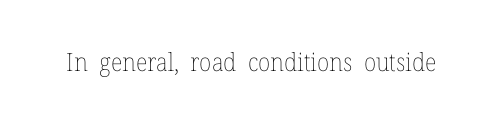
{"italic": "no", "bold": "no", "underline": "no", "letter_spacing": "normal", "letter_spacing_em": 0.0, "glyph_px": 25}
